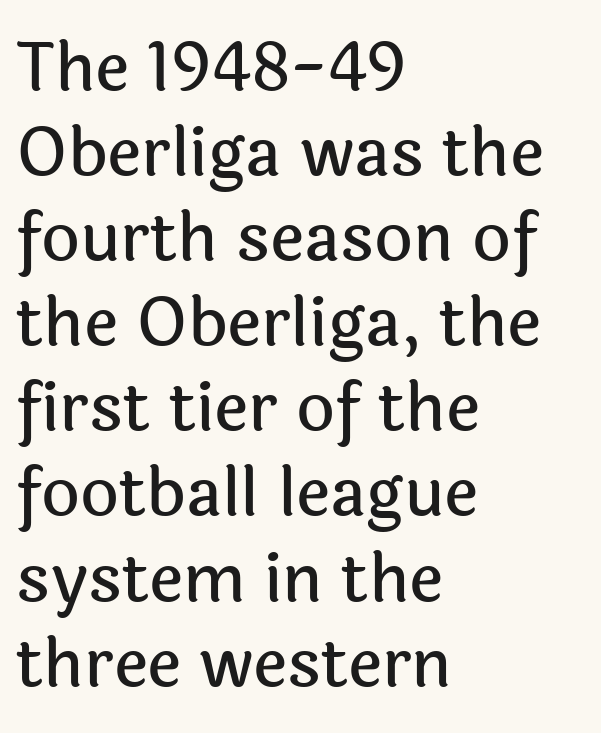
The face used here is proportionally spaced, like ordinary book or web type. Reading down the column, the eye jumps a familiar distance to each next line. Tall strokes in this sample are plumb rather than angled. Observe the ordinary spacing: letters are neighbours, not strangers. Underline: absent.
